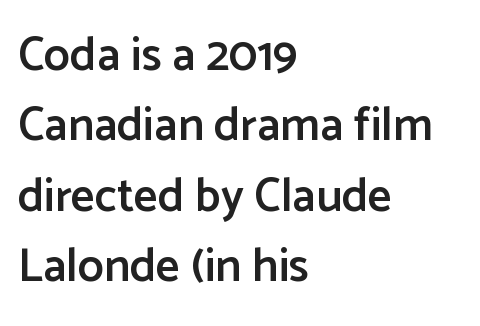
{"serif": "no", "italic": "no", "bold": "semi", "weight": "semibold", "width": "normal", "stroke_contrast": "low", "x_height": "medium", "monospaced": "no", "underline": "no", "align": "left", "line_spacing": "normal", "line_spacing_ratio": 1.5, "letter_spacing": "normal", "letter_spacing_em": 0.0, "glyph_px": 47}
